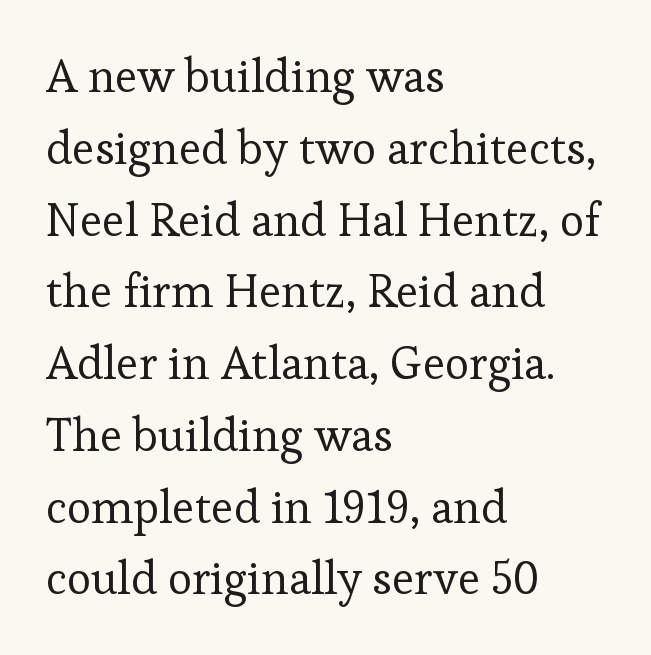
You can tell it's not italic because the verticals are truly vertical. Underlining? Definitely not there. You could call the tracking neutral — neither tight nor loose. Serifs: yes, visible at the terminals of the letterforms. The strokes are not fattened; the text isn't bold.
